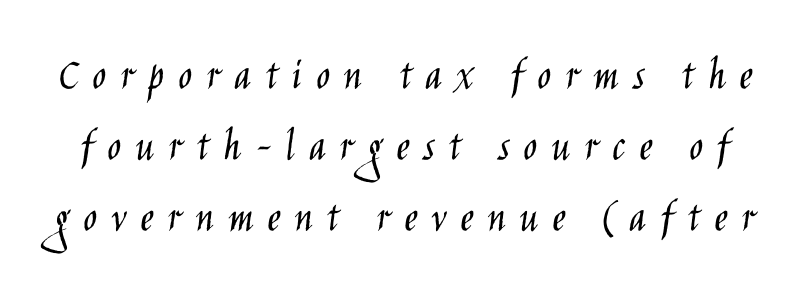
{"serif": "no", "bold": "no", "weight": "light", "width": "condensed", "stroke_contrast": "low", "x_height": "large", "monospaced": "no", "underline": "no", "line_spacing": "normal", "line_spacing_ratio": 1.54, "letter_spacing": "wide", "letter_spacing_em": 0.3, "glyph_px": 46}
